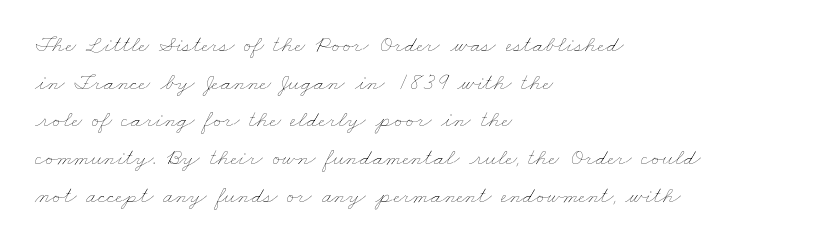
Q: Is the text bold? A: No.
Q: Is the text underlined? A: No.
Q: How is the paragraph aligned? A: Left-aligned.
Q: Is the spacing between letters normal or unusually wide? A: Normal.
Q: Is the spacing between lines tight, normal or loose? A: Normal.
